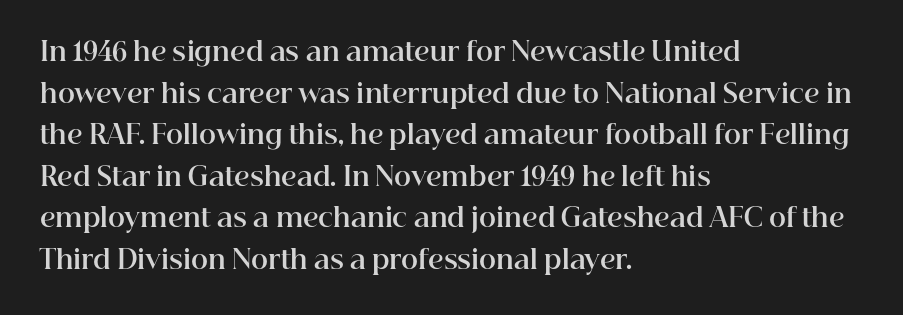
The image shows 26 px bold type, upright; set left-aligned, normal line spacing (1.6x), normal letter spacing, not underlined.
